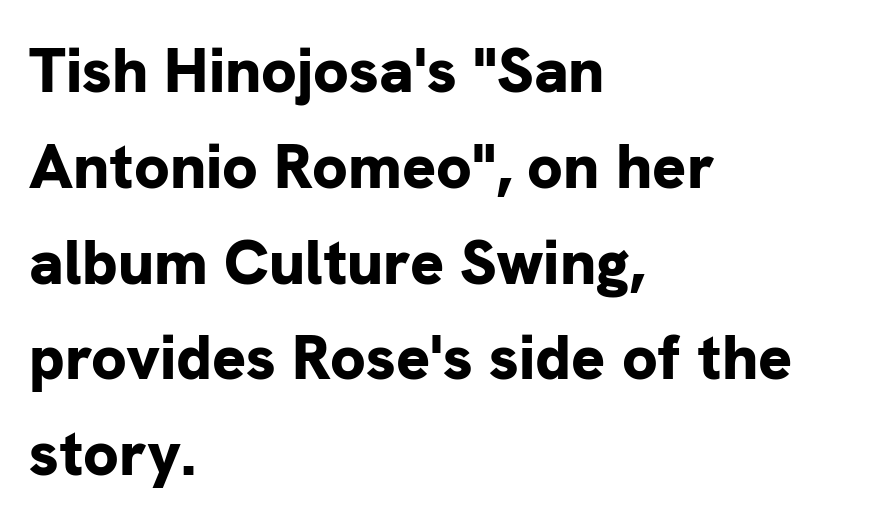
The image shows 63 px bold sans-serif type, upright; set left-aligned, normal line spacing (1.52x), normal letter spacing, not underlined; low stroke contrast and a medium x-height.
